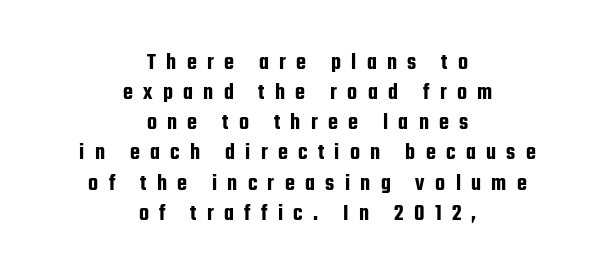
The image shows 23 px text type, upright; set centered, normal line spacing (1.31x), unusually wide letter spacing (+0.45 em), not underlined.
